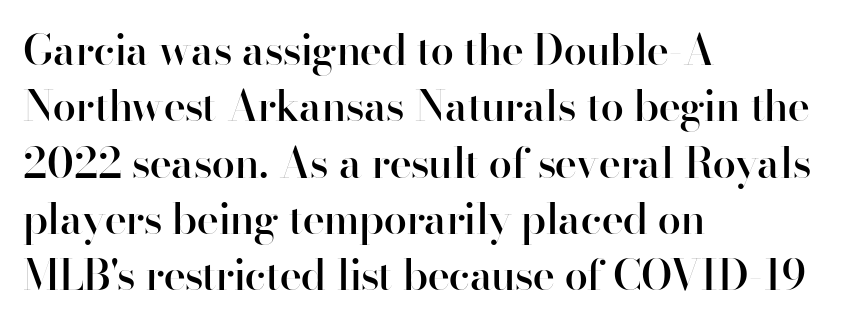
The image shows 42 px semibold sans-serif type, upright; set left-aligned, normal line spacing (1.34x), normal letter spacing, not underlined; high stroke contrast and a small x-height.
